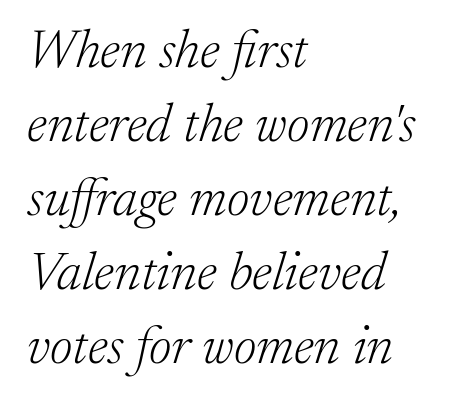
The ragged edge is on the right, which tells us the setting is flush left. Stems here are at most as thick as an everyday book face. Rows of type keep a routine distance in the vertical direction. The baseline area is clear. How are the letters spaced? Ordinarily, with no added tracking. The specimen reads as italic at a glance.
